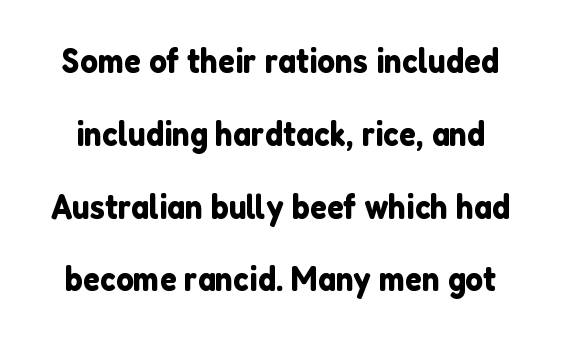
The letters stand straight up with perfectly vertical stems. Type without underlining. The rendering shows plain stroke endings on the letterforms — a sans-serif design. What stands out about the letter spacing? Nothing — it is the standard amount.
